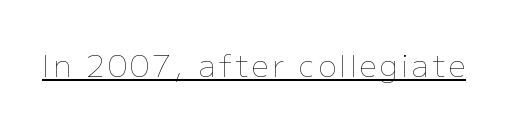
Q: Is the text bold? A: No.
Q: Is the text italic (slanted)? A: No, it is upright.
Q: Is the text underlined? A: Yes.
Q: Width (condensed, normal, or wide)? A: Normal.
Q: Stroke contrast? A: Low.
Q: x-height? A: Medium.
Q: Monospaced? A: No.
